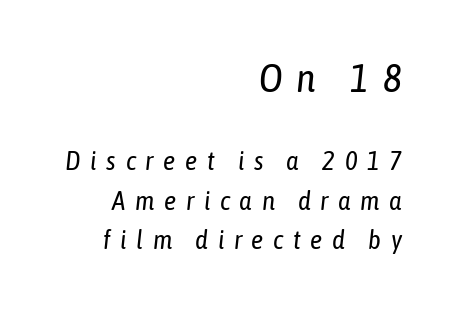
Q: Is the text bold? A: No.
Q: Is the text italic (slanted)? A: Yes, it leans right by about 6 degrees.
Q: Is the text underlined? A: No.
Q: How is the paragraph aligned? A: Right-aligned.
Q: Is the spacing between letters normal or unusually wide? A: Unusually wide.
Q: Is the spacing between lines tight, normal or loose? A: Normal.
Q: Which block of text is set in a larger size, the first (top) or the second (bottom)? A: The first (top) one.
Q: Width (condensed, normal, or wide)? A: Condensed.
Q: Stroke contrast? A: Low.
Q: x-height? A: Medium.
Q: Monospaced? A: No.
